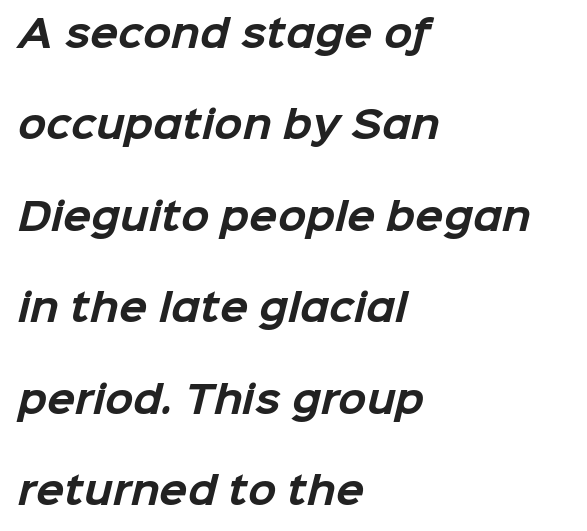
{"serif": "no", "bold": "yes", "weight": "bold", "width": "normal", "stroke_contrast": "low", "x_height": "medium", "monospaced": "no", "underline": "no", "align": "left", "line_spacing": "loose", "line_spacing_ratio": 2.47, "letter_spacing": "normal", "letter_spacing_em": 0.0, "glyph_px": 37}
